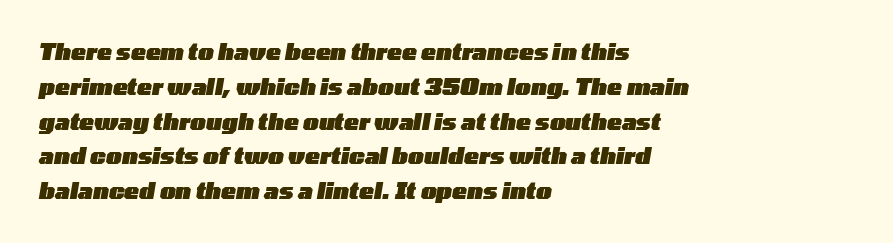
Heavy-handed strokes throughout: this text is bold. The text carries the slant typical of an italic or oblique font. Each new line begins a customary step beneath the previous one. The strip under each line holds only bare page. The paragraph has a hard left edge and a soft right edge.
